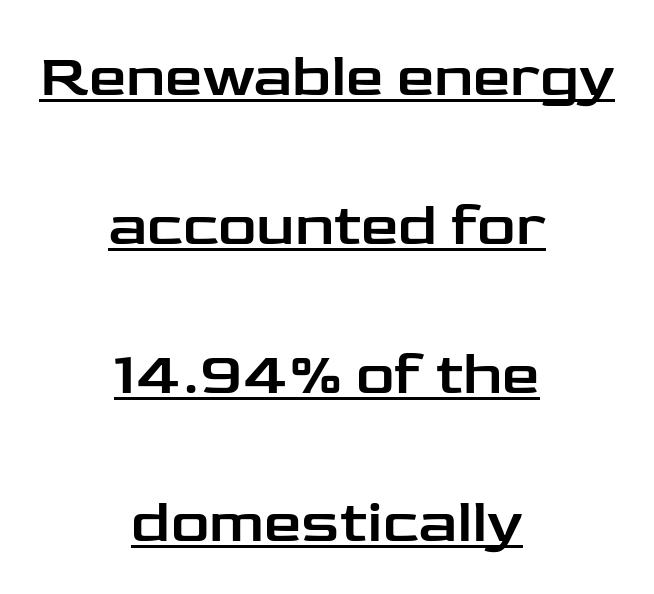
{"serif": "no", "italic": "no", "width": "wide", "stroke_contrast": "low", "x_height": "medium", "monospaced": "no", "underline": "yes", "align": "center", "line_spacing": "loose", "line_spacing_ratio": 2.48, "letter_spacing": "normal", "letter_spacing_em": 0.0, "glyph_px": 60}
